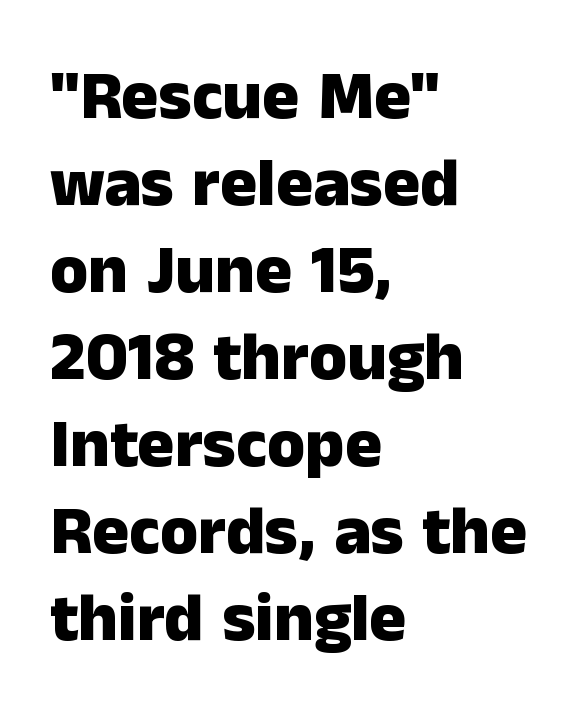
{"serif": "no", "italic": "no", "bold": "yes", "weight": "heavy", "width": "normal", "stroke_contrast": "low", "x_height": "medium", "monospaced": "no", "underline": "no", "align": "left", "line_spacing": "normal", "line_spacing_ratio": 1.26, "letter_spacing": "normal", "letter_spacing_em": 0.0, "glyph_px": 69}
